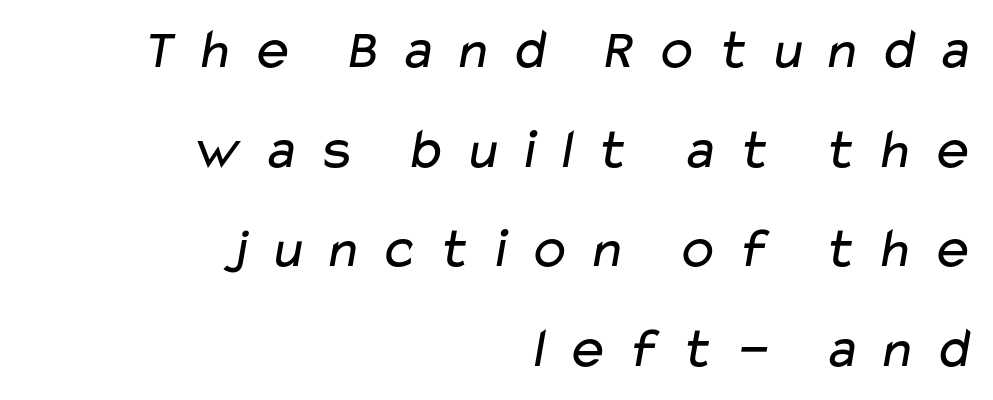
Q: Is the text bold? A: No.
Q: Is the typeface a serif or a sans-serif typeface? A: Sans-serif.
Q: Is the text underlined? A: No.
Q: How is the paragraph aligned? A: Right-aligned.
Q: Is the spacing between letters normal or unusually wide? A: Unusually wide.
Q: Width (condensed, normal, or wide)? A: Wide.
Q: Stroke contrast? A: Low.
Q: x-height? A: Medium.
Q: Monospaced? A: No.
